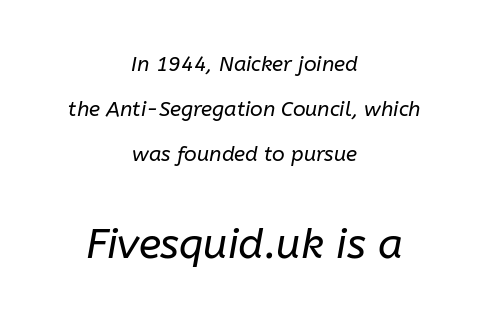
Both edges are ragged and mirror each other, which tells us the setting is centered. You could fit nearly another row in the gap between these rows. A light-to-regular cut is what we see here. These two chunks differ in scale, with the bottom chunk taking the larger measure.
